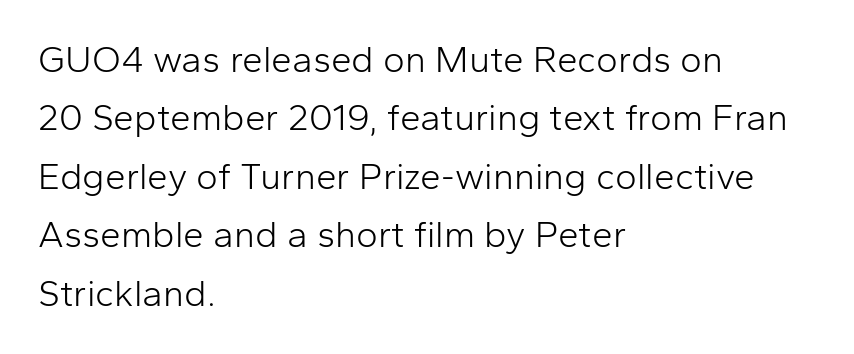
The face used here is proportionally spaced, like ordinary book or web type. Stems and bowls with no extra thickness — not bold. Unmarked baselines from the first word to the last. A normal amount of white space separates one row of letters from the next.
